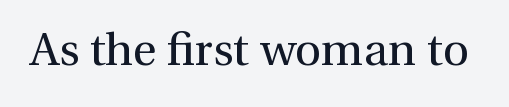
The image shows 46 px regular-weight serif type, upright; set normal letter spacing, not underlined; a medium x-height.
